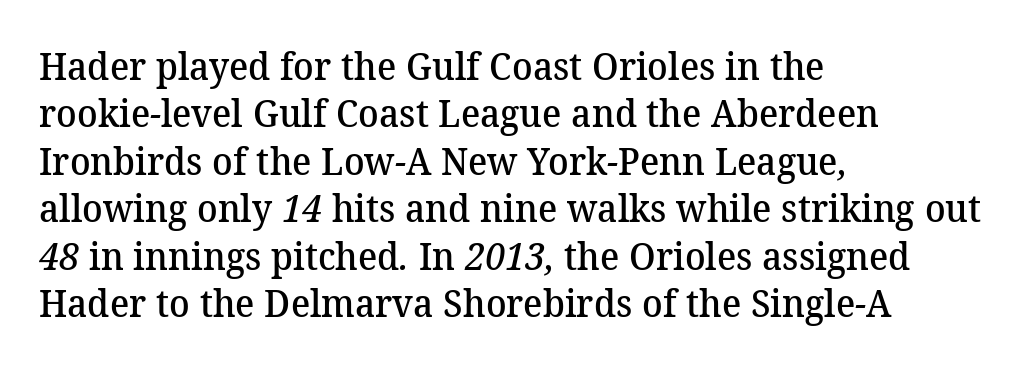
{"serif": "yes", "bold": "semi", "weight": "semibold", "width": "normal", "stroke_contrast": "medium", "x_height": "medium", "monospaced": "no", "underline": "no", "align": "left", "line_spacing": "normal", "line_spacing_ratio": 1.25, "letter_spacing": "normal", "letter_spacing_em": 0.0, "glyph_px": 38}
